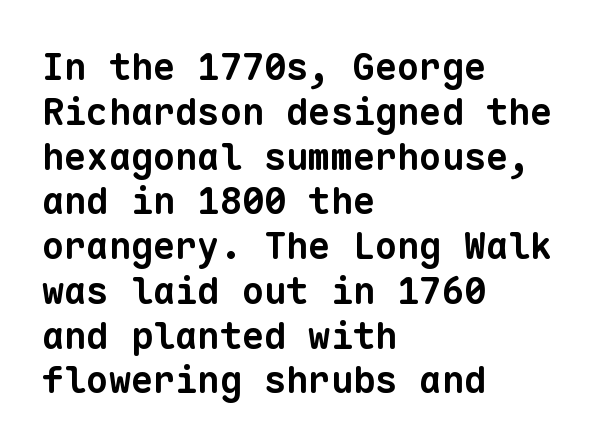
The image shows 37 px bold sans-serif type, monospaced; set left-aligned, line spacing 1.21x, normal letter spacing, not underlined; low stroke contrast and a medium x-height.
